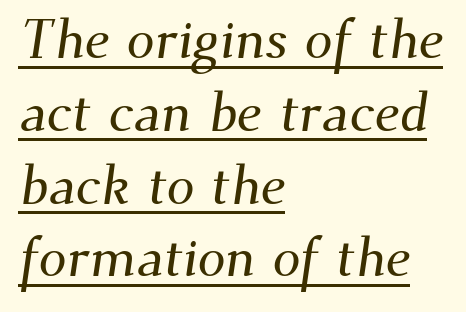
The image shows 56 px serif type; set left-aligned, normal line spacing (1.3x), normal letter spacing, underlined; medium stroke contrast and a small x-height.
